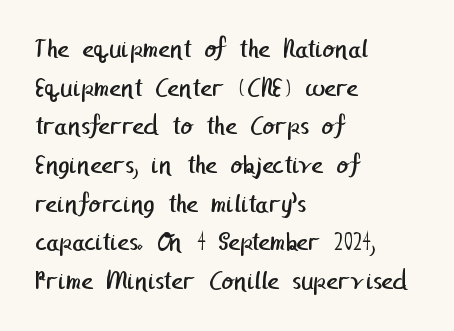
The image shows 28 px regular-weight sans-serif type; set left-aligned, normal line spacing (1.38x), normal letter spacing, not underlined; low stroke contrast and a medium x-height.
